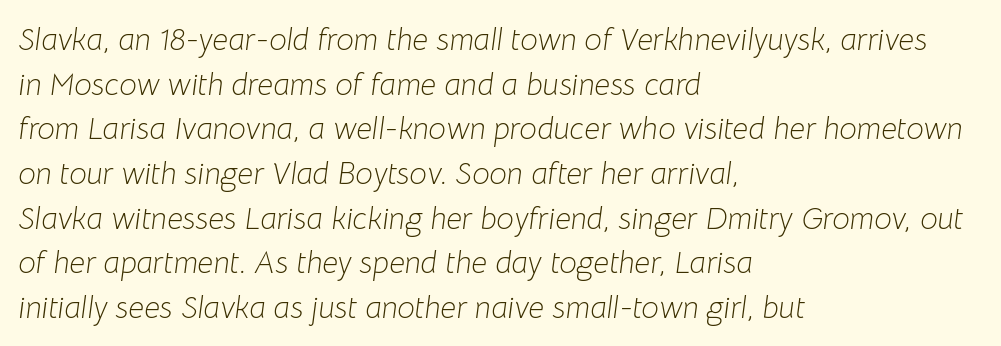
The image shows 31 px light type, italic (leaning right); set left-aligned, normal line spacing (1.44x), normal letter spacing, not underlined; low stroke contrast and a medium x-height.
